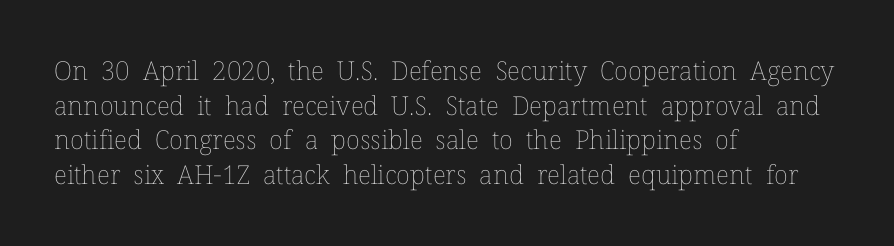
The image shows 26 px text type, upright; set left-aligned, normal line spacing (1.33x), normal letter spacing, not underlined.
